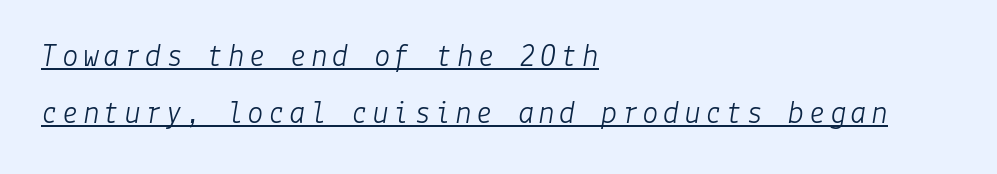
Each line of the rendering has a horizontal stroke beneath the glyphs. Style check: oblique. Casual observation: everything's shoved over to the left. Stems here are at most as thick as an everyday book face.
